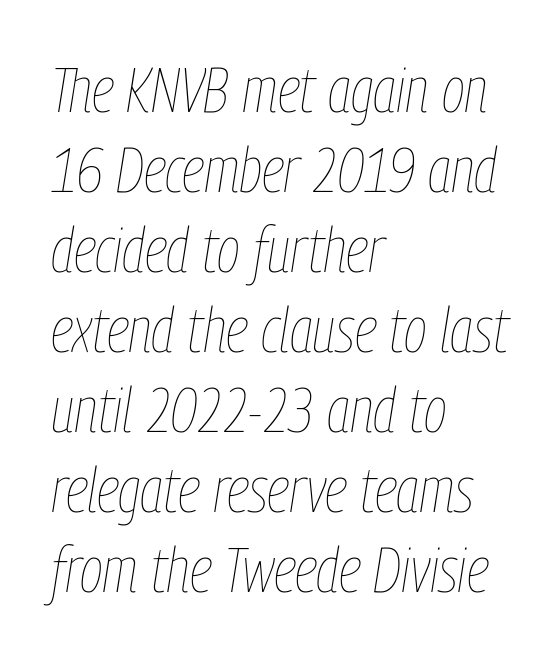
The image shows 63 px thin, condensed type, italic (leaning right); set left-aligned, normal line spacing (1.27x), normal letter spacing, not underlined; low stroke contrast and a medium x-height.
